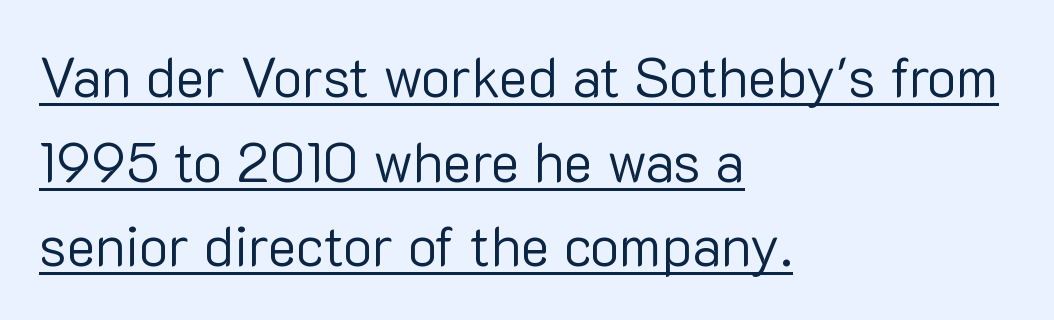
Q: Is the text bold? A: No.
Q: Is the text italic (slanted)? A: No, it is upright.
Q: Is the typeface a serif or a sans-serif typeface? A: Sans-serif.
Q: Is the text underlined? A: Yes.
Q: How is the paragraph aligned? A: Left-aligned.
Q: Is the spacing between letters normal or unusually wide? A: Normal.
Q: Is the spacing between lines tight, normal or loose? A: Normal.
Q: Width (condensed, normal, or wide)? A: Normal.
Q: Stroke contrast? A: Low.
Q: x-height? A: Medium.
Q: Monospaced? A: No.
